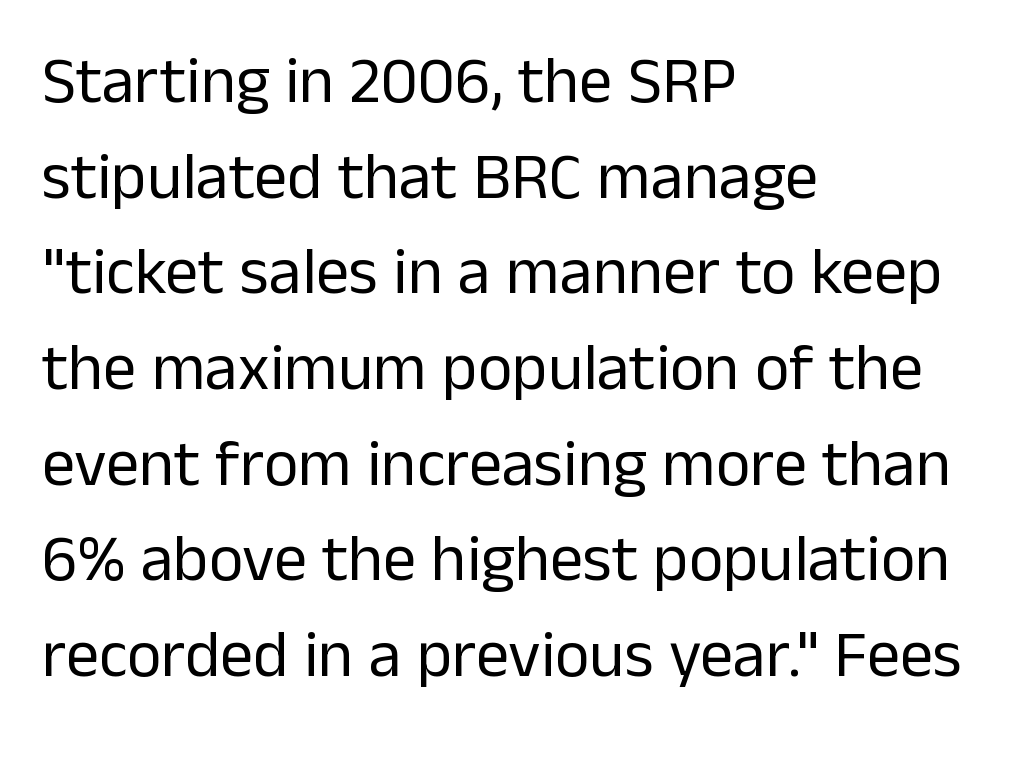
The image shows 66 px regular-weight sans-serif type, upright; set left-aligned, normal line spacing (1.45x), normal letter spacing, not underlined; low stroke contrast and a medium x-height.
